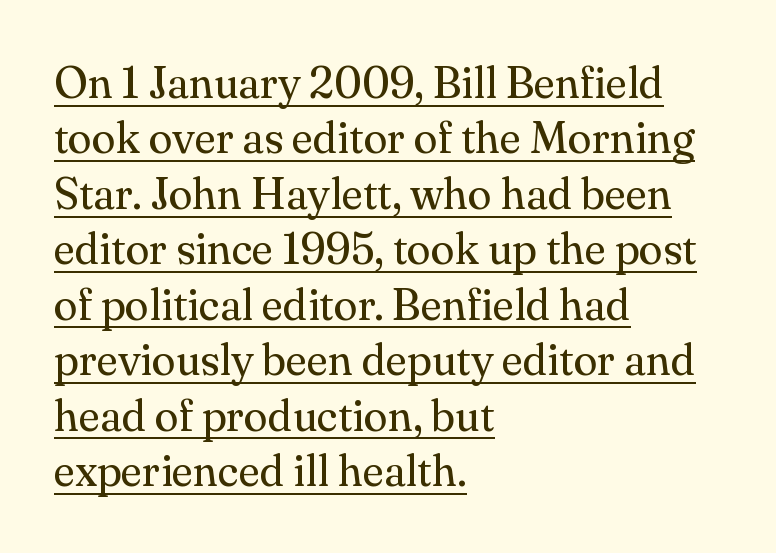
Q: Is the text bold? A: No.
Q: Is the text italic (slanted)? A: No, it is upright.
Q: Is the typeface a serif or a sans-serif typeface? A: Serif.
Q: Is the text underlined? A: Yes.
Q: How is the paragraph aligned? A: Left-aligned.
Q: Is the spacing between letters normal or unusually wide? A: Normal.
Q: Is the spacing between lines tight, normal or loose? A: Normal.
Q: Width (condensed, normal, or wide)? A: Normal.
Q: Stroke contrast? A: Medium.
Q: x-height? A: Small.
Q: Monospaced? A: No.
